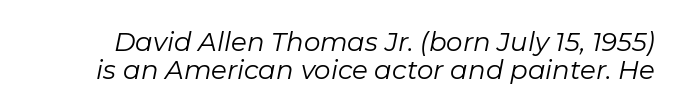
Q: Is the text bold? A: No.
Q: Is the text italic (slanted)? A: Yes, it leans right by about 11 degrees.
Q: Is the text underlined? A: No.
Q: Is the spacing between letters normal or unusually wide? A: Normal.
Q: Is the spacing between lines tight, normal or loose? A: Tight.
